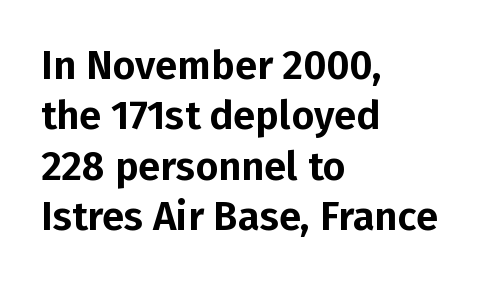
The letters stand upright; this is a roman face. Check under the words: just untouched page. Compared with a centered layout, this one pins lines to the left instead. Baseline-to-baseline distance is the conventional proportion of letter height. Serif or sans? Sans — the stroke terminals are bare.
